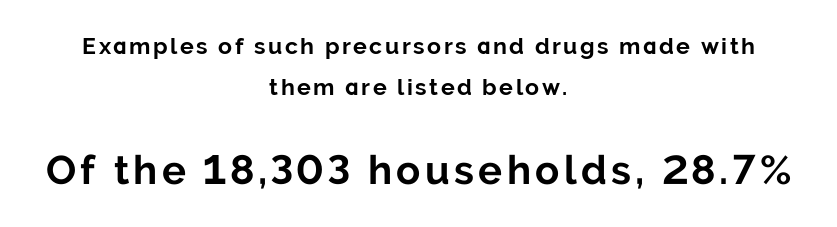
The image shows 40 px bold sans-serif type, upright; set centered, line spacing 1.79x, not underlined; the second (bottom) block is 1.74x larger; low stroke contrast and a medium x-height.
